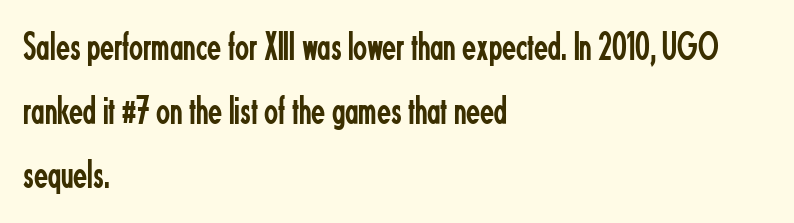
{"serif": "no", "italic": "no", "bold": "no", "weight": "regular", "width": "condensed", "stroke_contrast": "low", "x_height": "small", "monospaced": "no", "underline": "no", "align": "left", "line_spacing": "normal", "line_spacing_ratio": 1.56, "letter_spacing": "normal", "letter_spacing_em": 0.0, "glyph_px": 41}
